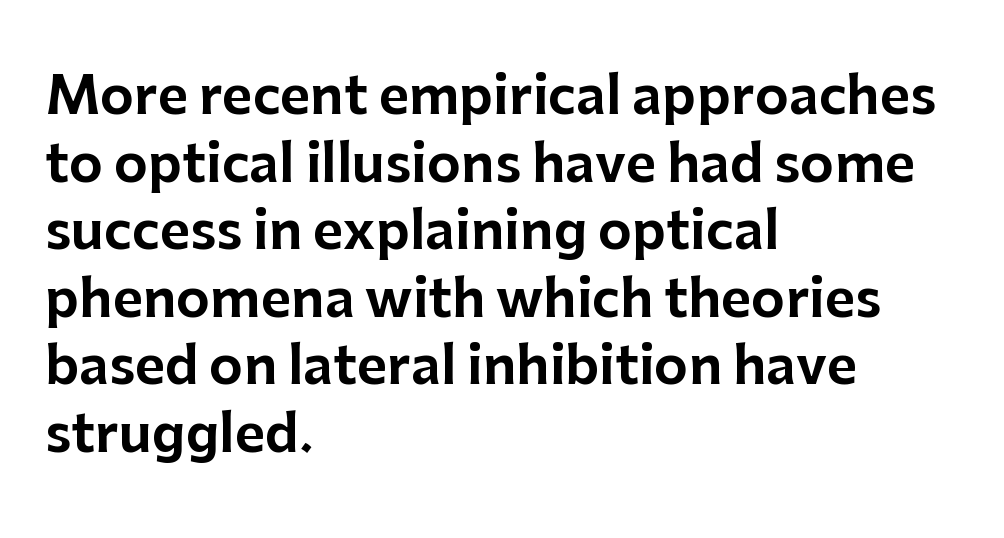
The passage shown is typed in a proportional face where columns would drift. Vertically, the passage feels balanced, rows spaced as you'd expect. The text block is weighted toward the left margin, trailing off unevenly rightward. These lines are composed in type without serifs. Standard letterfit; no display-style spreading of the glyphs. Quick note: not italic, upright.
